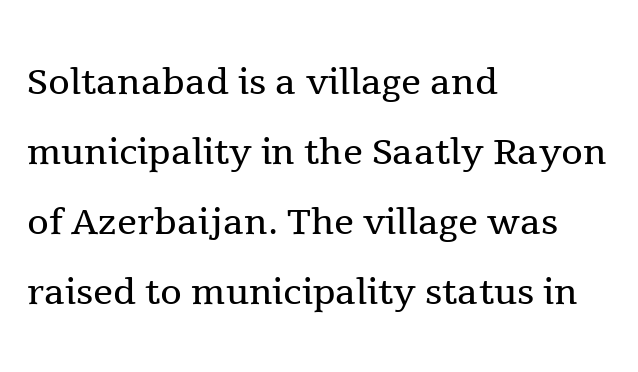
The gaps between neighbouring characters are ordinary and unremarkable. Which margin do the lines hug? The left one — the right edge is uneven. These glyphs show unthickened strokes, regular width or finer. What kind of face is this? One with serifs. The passage shown stacks its lines at a standard gap.
